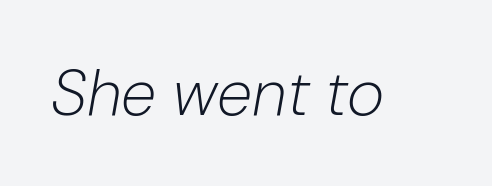
The image shows 64 px light type, italic (leaning right); set normal letter spacing, not underlined; low stroke contrast and a medium x-height.
